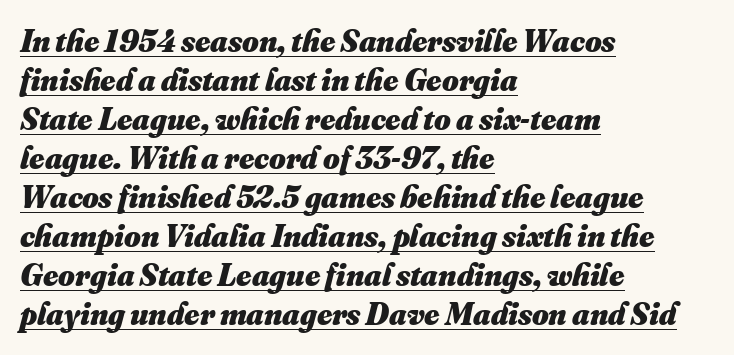
Q: Is the text bold? A: Yes.
Q: Is the text underlined? A: Yes.
Q: How is the paragraph aligned? A: Left-aligned.
Q: Is the spacing between letters normal or unusually wide? A: Normal.
Q: Width (condensed, normal, or wide)? A: Normal.
Q: Stroke contrast? A: Medium.
Q: x-height? A: Small.
Q: Monospaced? A: No.
